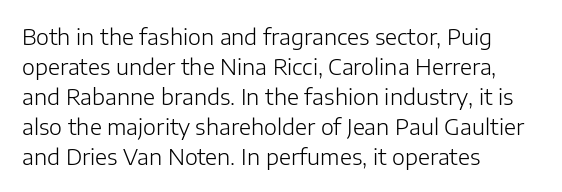
Q: Is the text bold? A: No.
Q: Is the text italic (slanted)? A: No, it is upright.
Q: Is the text underlined? A: No.
Q: How is the paragraph aligned? A: Left-aligned.
Q: Is the spacing between letters normal or unusually wide? A: Normal.
Q: Is the spacing between lines tight, normal or loose? A: Normal.
